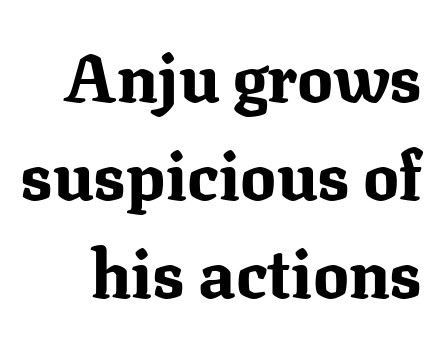
Q: Is the text bold? A: Yes.
Q: Is the text italic (slanted)? A: No, it is upright.
Q: Is the typeface a serif or a sans-serif typeface? A: Serif.
Q: Is the text underlined? A: No.
Q: Is the spacing between letters normal or unusually wide? A: Normal.
Q: Is the spacing between lines tight, normal or loose? A: Normal.
Q: Width (condensed, normal, or wide)? A: Normal.
Q: Stroke contrast? A: Medium.
Q: x-height? A: Medium.
Q: Monospaced? A: No.
